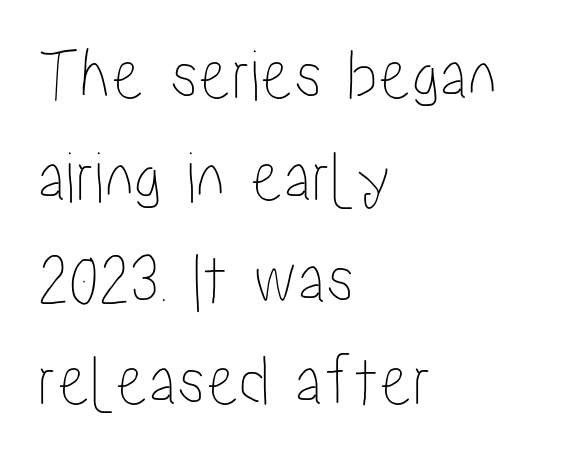
Honestly, the letter spacing is just normal — you wouldn't notice it. Spacing verdict: proportional, widths tailored to each character. These lines stack with their left ends in a neat column. Just letters on the line, the space beneath them empty.
